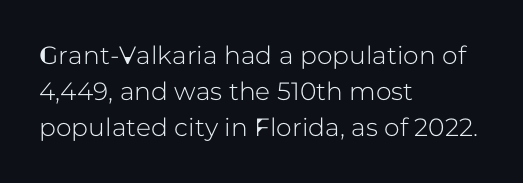
{"italic": "no", "underline": "no", "align": "left", "line_spacing": "normal", "line_spacing_ratio": 1.45, "letter_spacing": "normal", "letter_spacing_em": 0.0, "glyph_px": 25}
